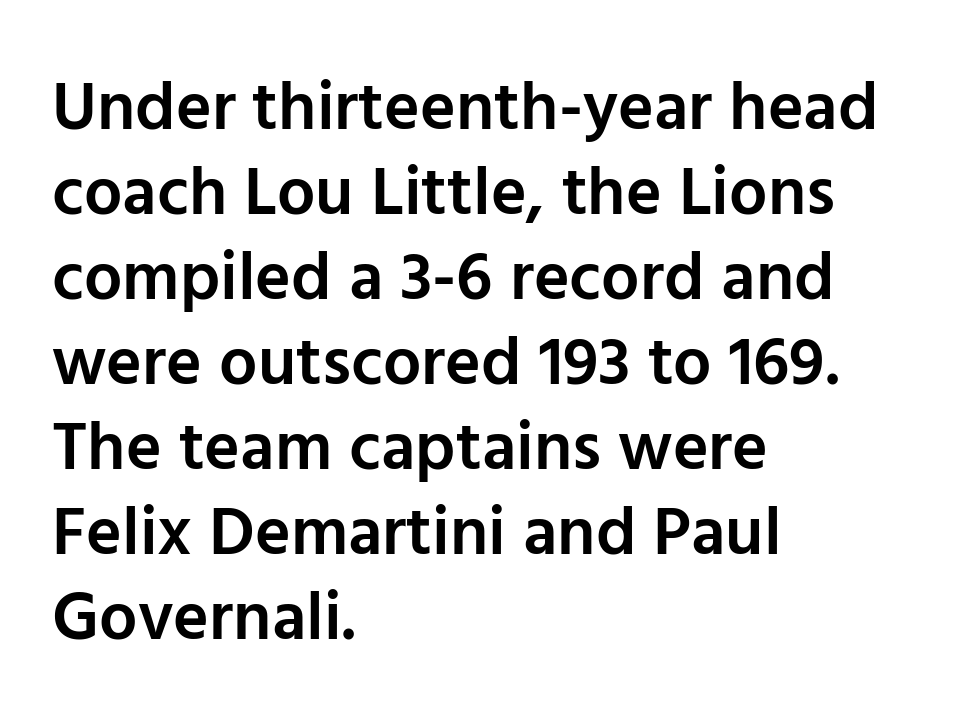
The type is set solid horizontally, with unmodified tracking. Horizontal alignment here is leftward, the default for most running prose. The space beneath each line is pristine and unruled. Think of a printed novel: that variable character pitch is what you see here. Evenly set lines give the paragraph a standard silhouette.
